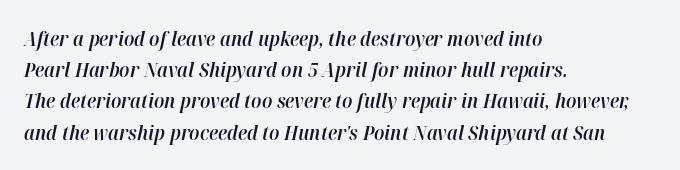
{"italic": "yes", "lean": "right", "slant_degrees": 12, "bold": "semi", "underline": "no", "align": "left", "line_spacing": "normal", "line_spacing_ratio": 1.56, "letter_spacing": "normal", "letter_spacing_em": 0.0, "glyph_px": 20}
